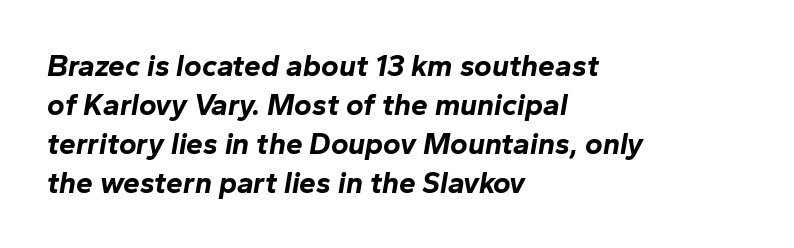
The image shows 30 px bold type, italic (leaning right); set left-aligned, normal line spacing (1.3x), normal letter spacing, not underlined; low stroke contrast and a medium x-height.
